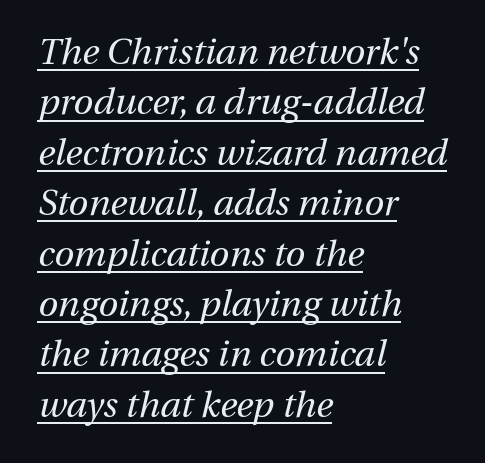
The image shows 36 px regular-weight type, italic (leaning right); set left-aligned, normal line spacing (1.4x), normal letter spacing, underlined; medium stroke contrast and a medium x-height.
